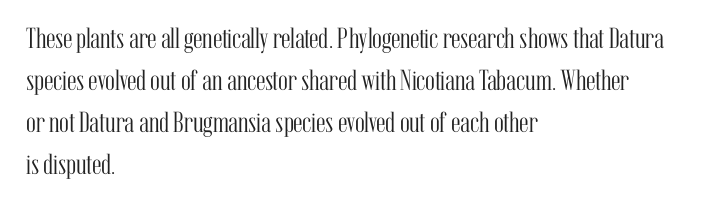
A typesetter would call this proportional, since set widths differ per character. A roman cut, with each character standing at attention. Here the glyphs are tracked normally, forming tight word shapes. Stems and bowls with no extra thickness — not bold. Small tapered or slab feet sit at the stroke ends, so this counts as serif.
